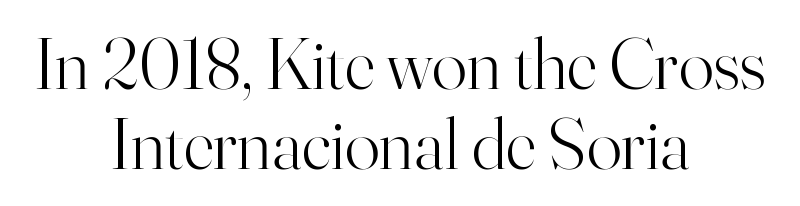
Letterform terminals end in serifs throughout the passage. Summary of vertical rhythm: compact, with narrow interline spacing. The font is comparable to plain body text, perhaps lighter. The font's upright variant was chosen for this text. Lines of text with bare space underneath. Here the designer chose a conventional face with non-uniform glyph widths.
